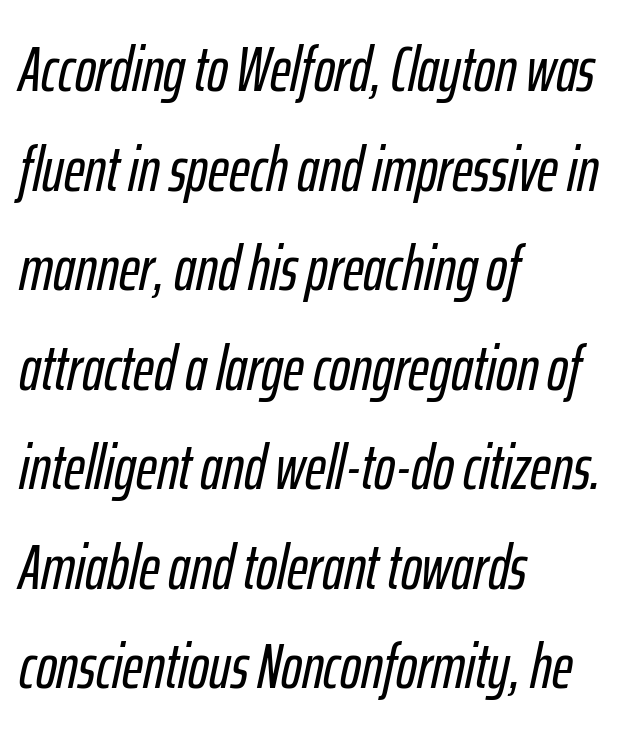
Looking at the ascenders, they clearly lean. This sample keeps an unexceptional amount of space between lines. Is this a fixed-width face? No — the glyphs have proportional, varying widths. Each line starts at the same left margin while the right side varies. This rendering features lettering with no underline.
